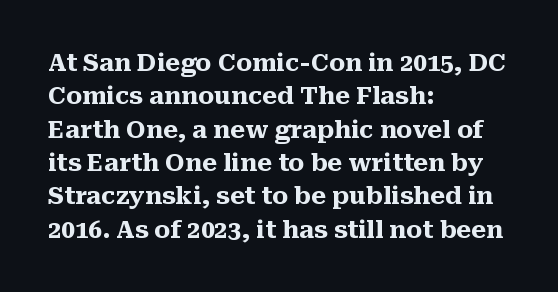
Q: Is the text bold? A: Yes.
Q: Is the text italic (slanted)? A: No, it is upright.
Q: Is the text underlined? A: No.
Q: How is the paragraph aligned? A: Left-aligned.
Q: Is the spacing between letters normal or unusually wide? A: Normal.
Q: Is the spacing between lines tight, normal or loose? A: Normal.
